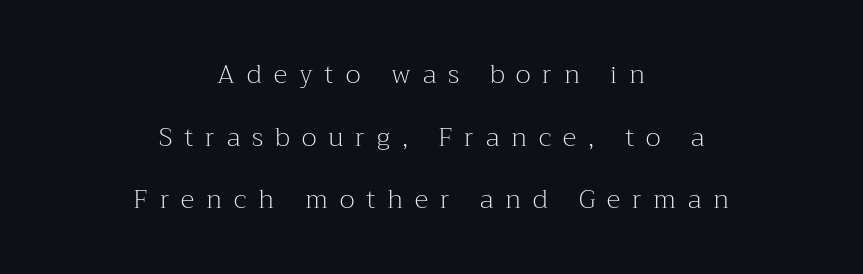
Q: Is the text bold? A: No.
Q: Is the text italic (slanted)? A: No, it is upright.
Q: Is the text underlined? A: No.
Q: How is the paragraph aligned? A: Centered.
Q: Is the spacing between letters normal or unusually wide? A: Unusually wide.
Q: Is the spacing between lines tight, normal or loose? A: Loose.
